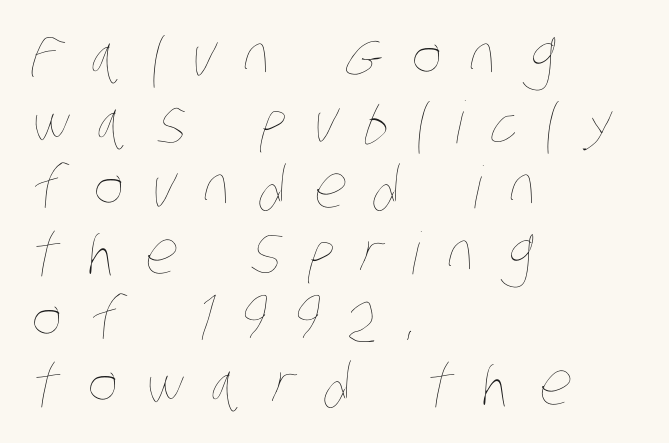
{"bold": "no", "weight": "thin", "width": "condensed", "stroke_contrast": "low", "x_height": "large", "monospaced": "no", "underline": "no", "align": "left", "line_spacing": "tight", "line_spacing_ratio": 1.13, "letter_spacing": "wide", "letter_spacing_em": 0.48, "glyph_px": 58}
